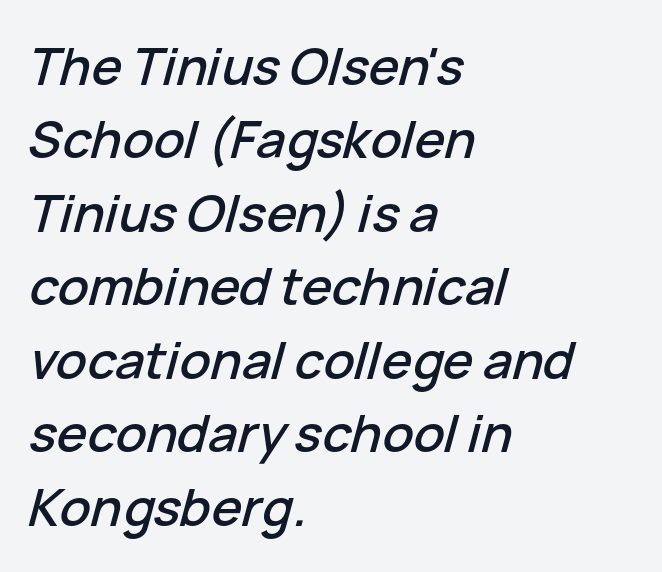
The image shows 51 px text type, italic (leaning right); set left-aligned, normal line spacing (1.44x), normal letter spacing, not underlined; low stroke contrast and a medium x-height.
